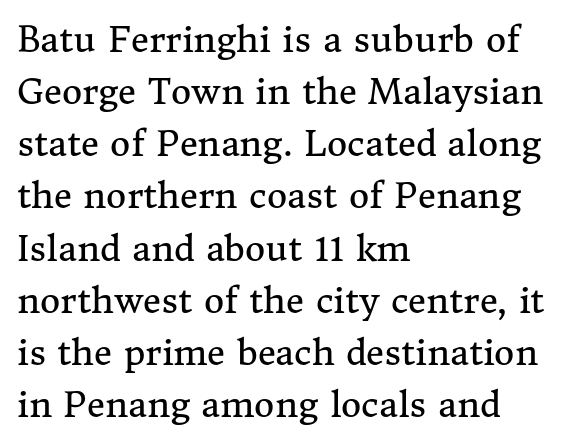
Notice how the passage keeps a crisp vertical edge on the left only. The cut favours lightness, reaching ordinary text weight at its darkest. A bare baseline throughout the passage. The passage shown is typed in a proportional face where columns would drift. Stroke terminals: seriffed.
